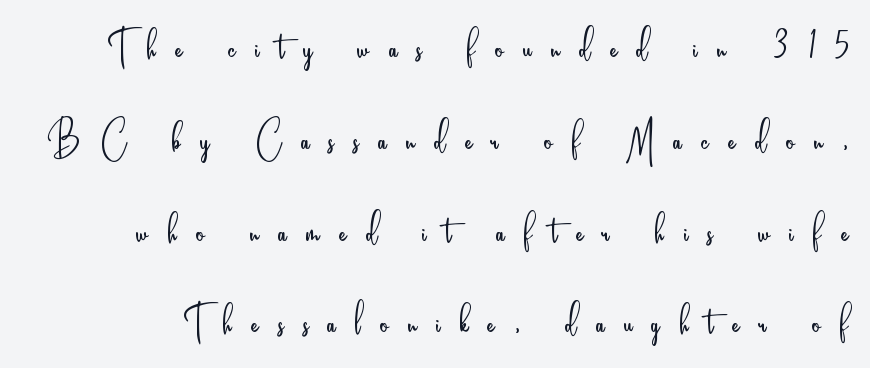
Q: Is the text bold? A: No.
Q: Is the typeface a serif or a sans-serif typeface? A: Sans-serif.
Q: Is the text underlined? A: No.
Q: Is the spacing between letters normal or unusually wide? A: Unusually wide.
Q: Width (condensed, normal, or wide)? A: Condensed.
Q: Stroke contrast? A: Low.
Q: x-height? A: Small.
Q: Monospaced? A: No.
